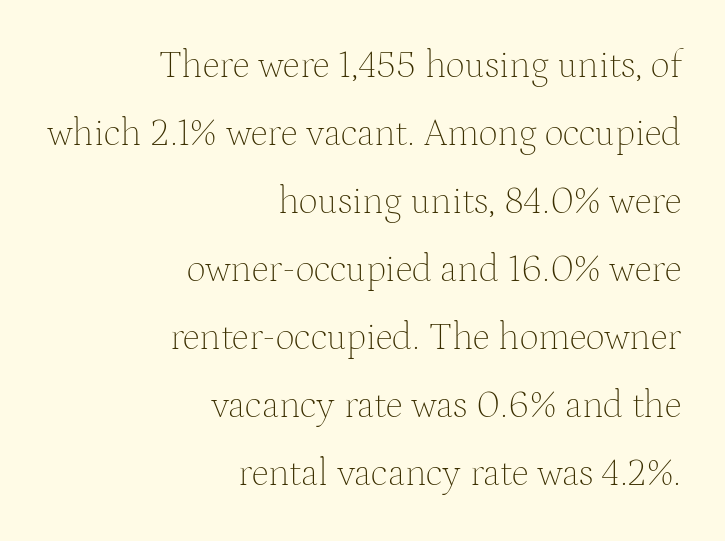
{"serif": "yes", "italic": "no", "bold": "no", "weight": "thin", "width": "normal", "stroke_contrast": "medium", "x_height": "medium", "monospaced": "no", "underline": "no", "align": "right", "line_spacing_ratio": 1.79, "letter_spacing": "normal", "letter_spacing_em": 0.0, "glyph_px": 38}
